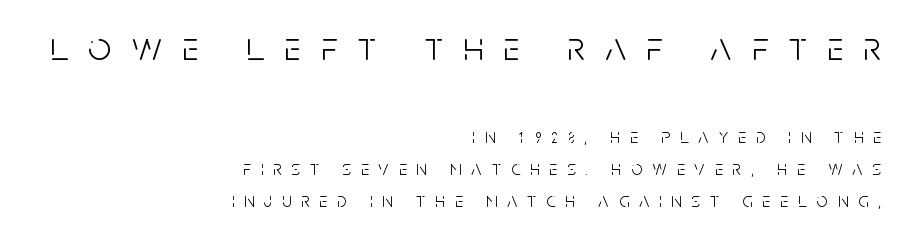
{"serif": "no", "italic": "no", "bold": "no", "weight": "light", "width": "condensed", "stroke_contrast": "low", "x_height": "large", "monospaced": "no", "underline": "no", "align": "right", "line_spacing": "normal", "line_spacing_ratio": 1.61, "letter_spacing": "wide", "letter_spacing_em": 0.49, "larger_block": "first", "size_ratio": 2.05, "glyph_px": 41}
